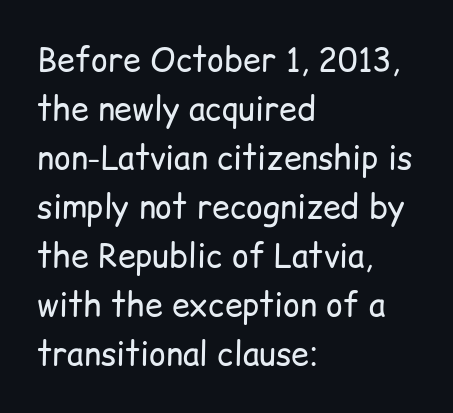
{"serif": "no", "italic": "no", "bold": "no", "weight": "regular", "width": "normal", "stroke_contrast": "low", "x_height": "medium", "monospaced": "no", "underline": "no", "align": "left", "line_spacing": "normal", "line_spacing_ratio": 1.53, "letter_spacing": "normal", "letter_spacing_em": 0.0, "glyph_px": 32}
